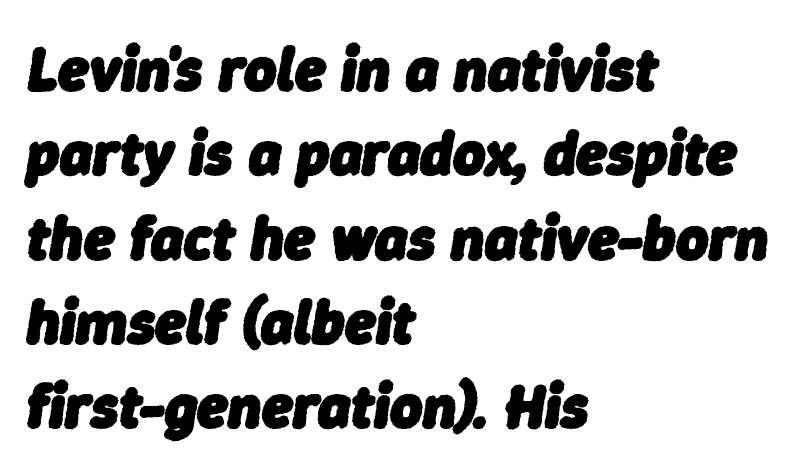
The image shows 62 px heavy type, italic (leaning right); set left-aligned, normal line spacing (1.36x), normal letter spacing, not underlined; low stroke contrast and a medium x-height.
